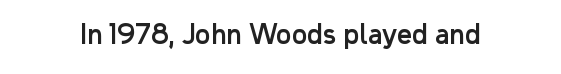
The image shows 26 px text type, upright; set normal letter spacing, not underlined.
